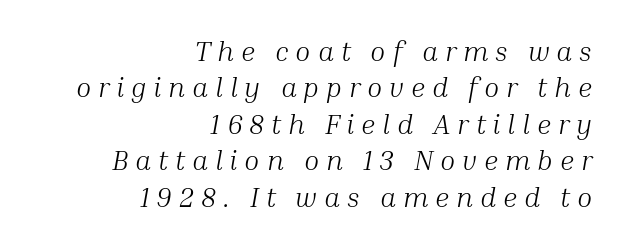
Q: Is the text bold? A: No.
Q: Is the text italic (slanted)? A: Yes, it leans right by about 10 degrees.
Q: Is the typeface a serif or a sans-serif typeface? A: Serif.
Q: Is the text underlined? A: No.
Q: How is the paragraph aligned? A: Right-aligned.
Q: Is the spacing between letters normal or unusually wide? A: Unusually wide.
Q: Is the spacing between lines tight, normal or loose? A: Normal.
Q: Width (condensed, normal, or wide)? A: Normal.
Q: Stroke contrast? A: Medium.
Q: x-height? A: Medium.
Q: Monospaced? A: No.
